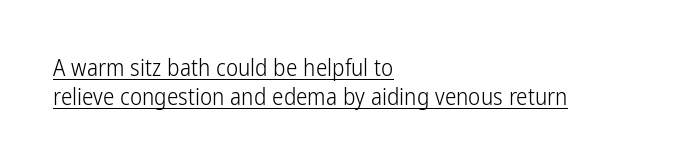
Q: Is the text bold? A: No.
Q: Is the text italic (slanted)? A: No, it is upright.
Q: Is the text underlined? A: Yes.
Q: How is the paragraph aligned? A: Left-aligned.
Q: Is the spacing between letters normal or unusually wide? A: Normal.
Q: Is the spacing between lines tight, normal or loose? A: Normal.
